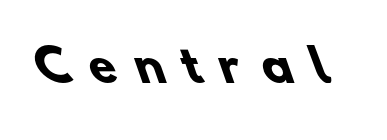
The image shows 44 px heavy sans-serif type; set unusually wide letter spacing (+0.43 em), not underlined; low stroke contrast and a small x-height.
